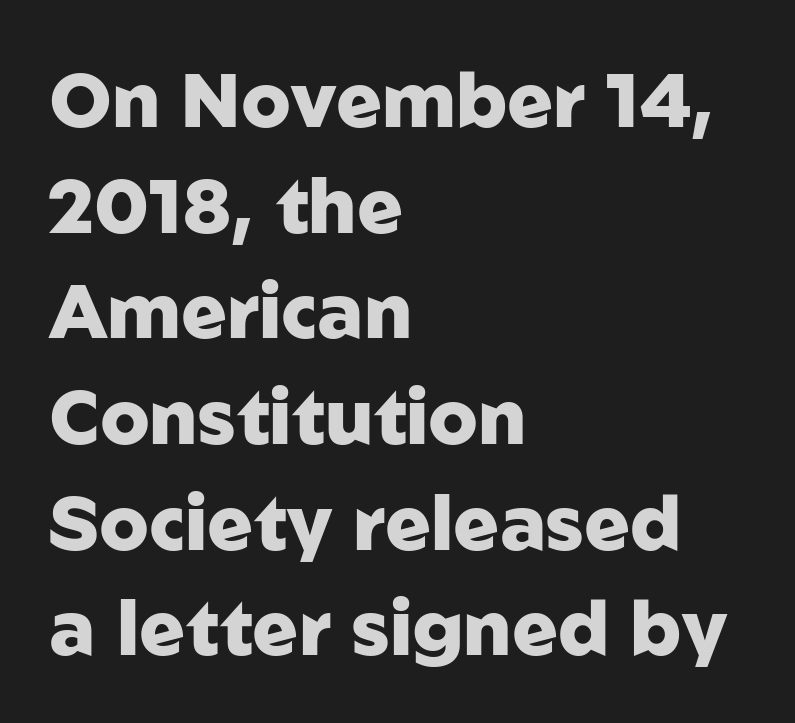
The image shows 76 px heavy sans-serif type, upright; set left-aligned, normal line spacing (1.39x), normal letter spacing, not underlined; low stroke contrast and a medium x-height.
